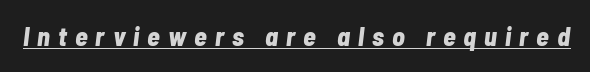
The image shows 26 px bold type, italic (leaning right); set unusually wide letter spacing (+0.31 em), underlined.
